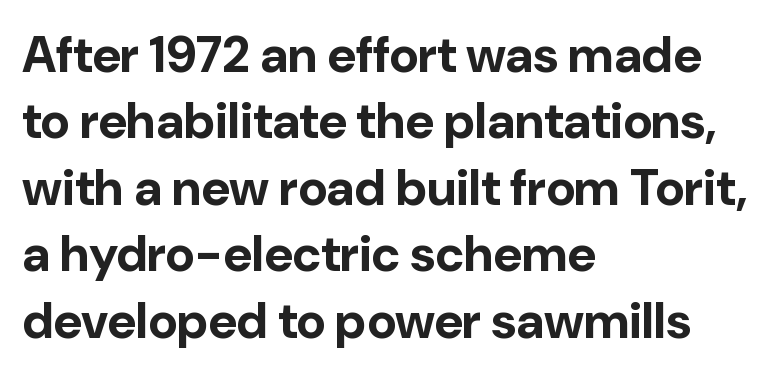
The image shows 50 px bold sans-serif type, upright; set left-aligned, normal line spacing (1.33x), normal letter spacing, not underlined; low stroke contrast and a medium x-height.
